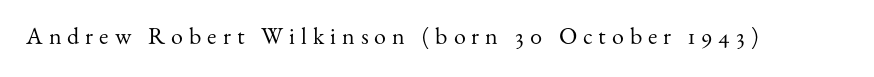
{"italic": "no", "bold": "no", "underline": "no", "letter_spacing": "wide", "letter_spacing_em": 0.25, "glyph_px": 24}
